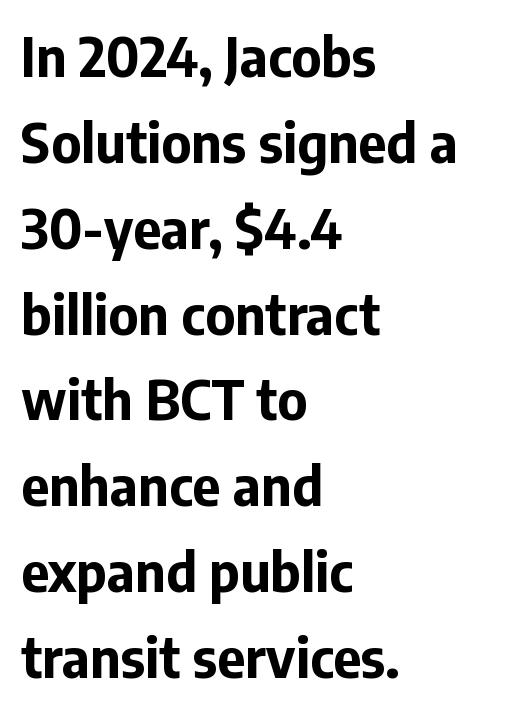
The image shows 54 px bold sans-serif type, upright; set left-aligned, normal line spacing (1.59x), normal letter spacing, not underlined; low stroke contrast and a medium x-height.
